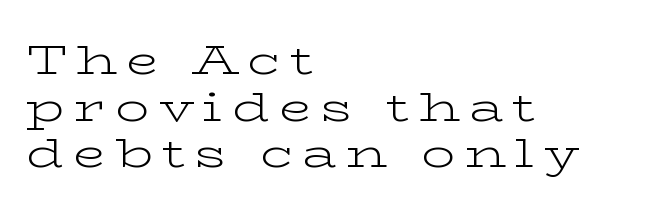
Left-aligned paragraph, ragged on the right. The typography opts for an upright posture over an oblique one. Tracking value appears strongly positive — letters spread wide. These lines are rendered in a variable-pitch font. Leading: reduced. This rendering employs a face with finishing strokes, i.e., a serif.
